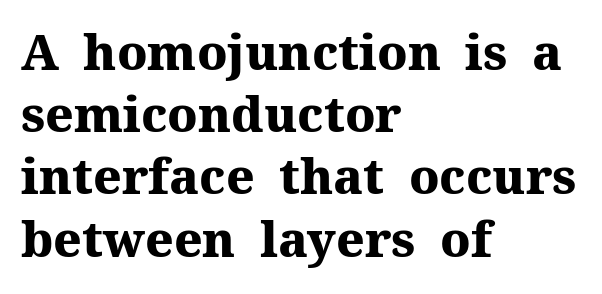
Q: Is the text bold? A: Yes.
Q: Is the text italic (slanted)? A: No, it is upright.
Q: Is the typeface a serif or a sans-serif typeface? A: Serif.
Q: Is the text underlined? A: No.
Q: How is the paragraph aligned? A: Left-aligned.
Q: Is the spacing between letters normal or unusually wide? A: Normal.
Q: Is the spacing between lines tight, normal or loose? A: Normal.
Q: Width (condensed, normal, or wide)? A: Normal.
Q: Stroke contrast? A: Medium.
Q: x-height? A: Medium.
Q: Monospaced? A: No.
